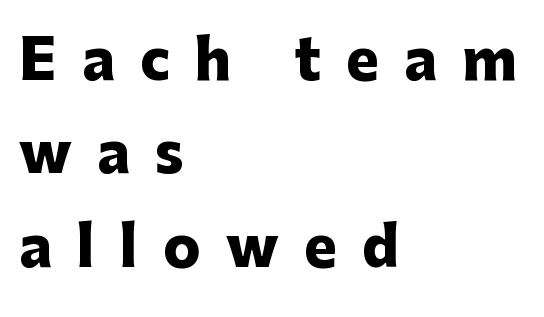
Does the weight exceed regular? Yes, all the way to bold. A typesetter would call this proportional, since set widths differ per character. The lettering stays uniformly vertical, giving the passage a roman look. Glyph-to-glyph distance is far greater than everyday printed text.
